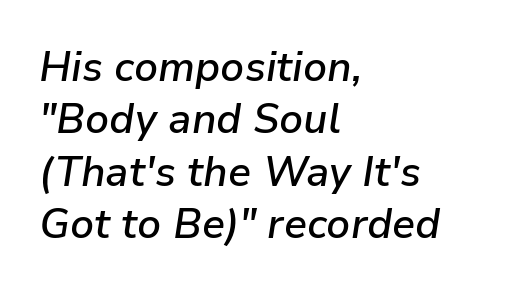
Q: Is the text bold? A: Semi-bold.
Q: Is the text italic (slanted)? A: Yes, it leans right by about 9 degrees.
Q: Is the text underlined? A: No.
Q: How is the paragraph aligned? A: Left-aligned.
Q: Is the spacing between letters normal or unusually wide? A: Normal.
Q: Is the spacing between lines tight, normal or loose? A: Normal.
Q: Width (condensed, normal, or wide)? A: Normal.
Q: Stroke contrast? A: Low.
Q: x-height? A: Medium.
Q: Monospaced? A: No.
